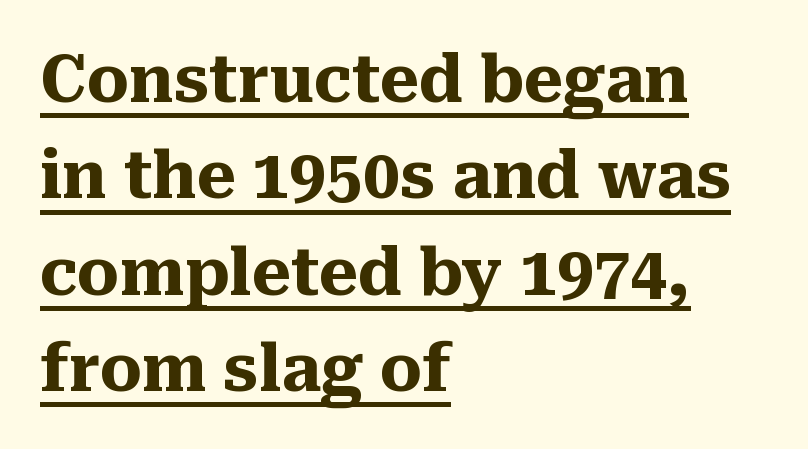
Q: Is the text bold? A: Yes.
Q: Is the text italic (slanted)? A: No, it is upright.
Q: Is the typeface a serif or a sans-serif typeface? A: Serif.
Q: Is the text underlined? A: Yes.
Q: How is the paragraph aligned? A: Left-aligned.
Q: Is the spacing between letters normal or unusually wide? A: Normal.
Q: Is the spacing between lines tight, normal or loose? A: Normal.
Q: Width (condensed, normal, or wide)? A: Normal.
Q: Stroke contrast? A: Medium.
Q: x-height? A: Medium.
Q: Monospaced? A: No.
